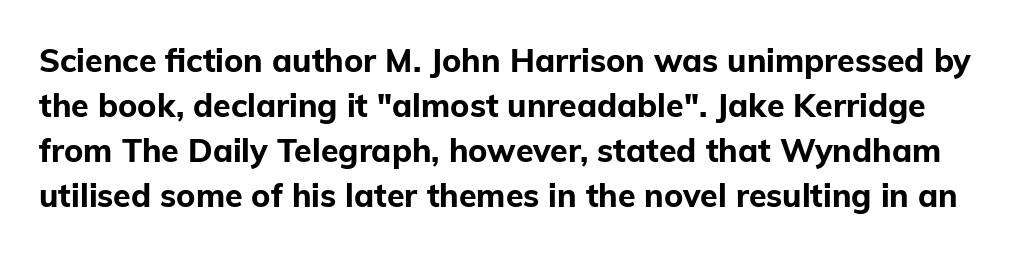
The image shows 32 px bold sans-serif type, upright; set normal line spacing (1.41x), normal letter spacing, not underlined; low stroke contrast and a medium x-height.
